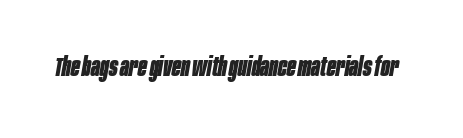
The image shows 26 px bold type, italic (leaning right); set normal letter spacing, not underlined.
